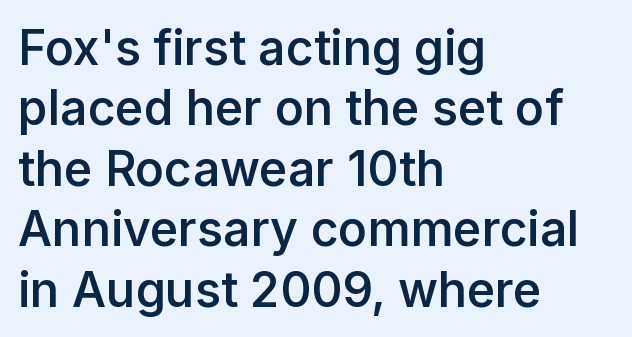
Q: Is the text bold? A: Semi-bold.
Q: Is the text italic (slanted)? A: No, it is upright.
Q: Is the typeface a serif or a sans-serif typeface? A: Sans-serif.
Q: Is the text underlined? A: No.
Q: How is the paragraph aligned? A: Left-aligned.
Q: Is the spacing between letters normal or unusually wide? A: Normal.
Q: Is the spacing between lines tight, normal or loose? A: Normal.
Q: Width (condensed, normal, or wide)? A: Normal.
Q: Stroke contrast? A: Low.
Q: x-height? A: Medium.
Q: Monospaced? A: No.
